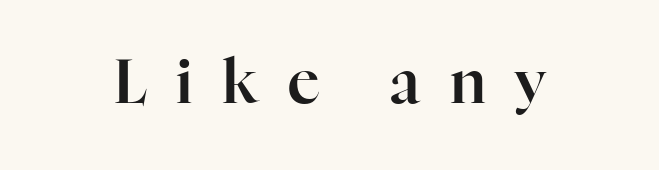
{"serif": "yes", "italic": "no", "width": "normal", "stroke_contrast": "high", "x_height": "medium", "monospaced": "no", "underline": "no", "letter_spacing": "wide", "letter_spacing_em": 0.48, "glyph_px": 61}
